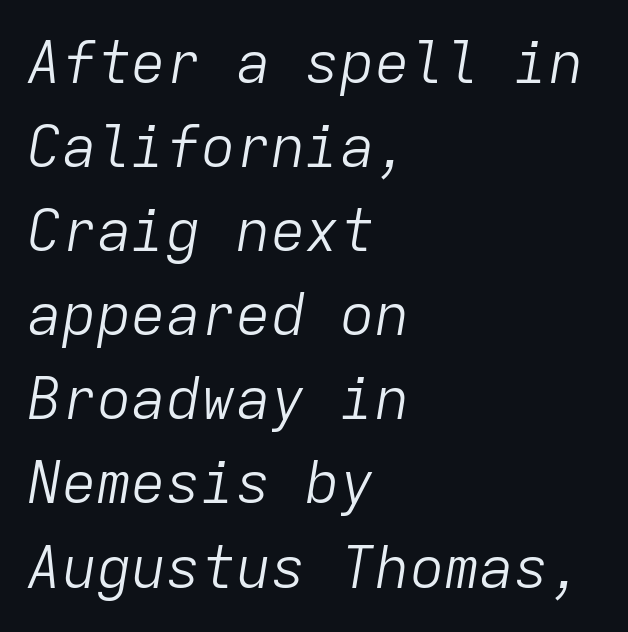
Q: Is the text bold? A: No.
Q: Is the text italic (slanted)? A: Yes, it leans right by about 9 degrees.
Q: Is the text underlined? A: No.
Q: How is the paragraph aligned? A: Left-aligned.
Q: Is the spacing between letters normal or unusually wide? A: Normal.
Q: Is the spacing between lines tight, normal or loose? A: Normal.
Q: Width (condensed, normal, or wide)? A: Normal.
Q: Stroke contrast? A: Low.
Q: x-height? A: Medium.
Q: Monospaced? A: Yes.
